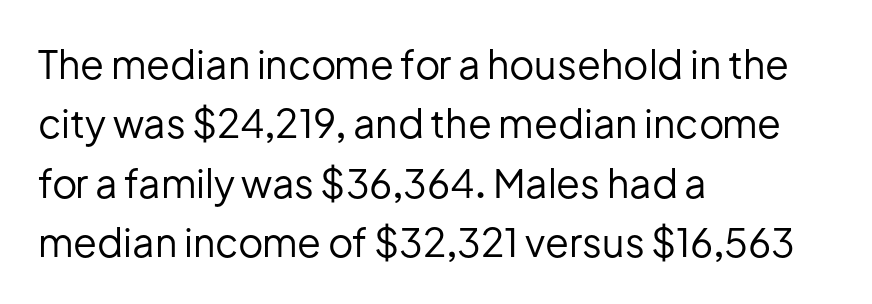
Letters have the restrained weight of plain body copy at most. Grotesque or geometric, the face here clearly has no serifs. Think of a printed novel: that variable character pitch is what you see here. This is roman type, the default non-slanted kind.
